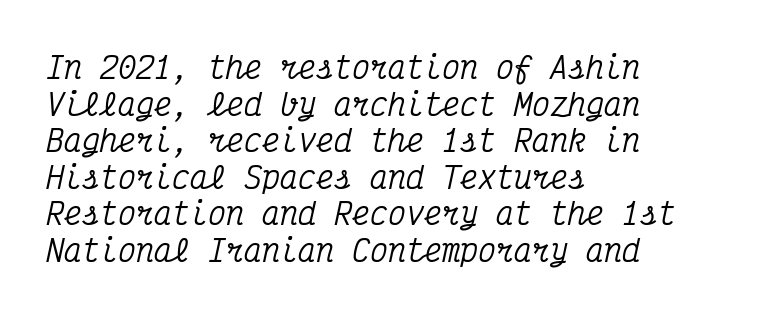
{"serif": "yes", "italic": "yes", "lean": "right", "slant_degrees": 12, "width": "condensed", "stroke_contrast": "medium", "x_height": "medium", "monospaced": "yes", "underline": "no", "align": "left", "line_spacing_ratio": 1.22, "letter_spacing": "normal", "letter_spacing_em": 0.0, "glyph_px": 30}
